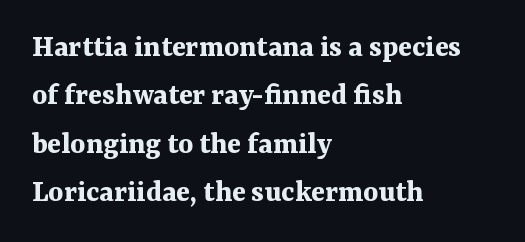
Where is the straight margin? On the left. Whoever set this chose a conventional vertical rhythm. Look at the bottom of the vertical strokes: they flare into serifs here. Does the weight exceed regular? Yes, all the way to bold.
